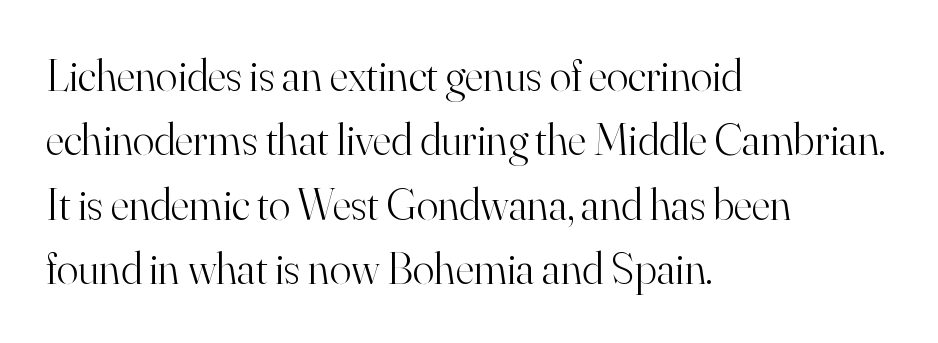
The horizontal fit of the characters is conventional and even. Each row of text sits above clean, open space. In terms of leading, this rendering sits right in the middle. This is not heavy type; no bold has been used. The rendering uses natural spacing where letterforms have individual widths.
